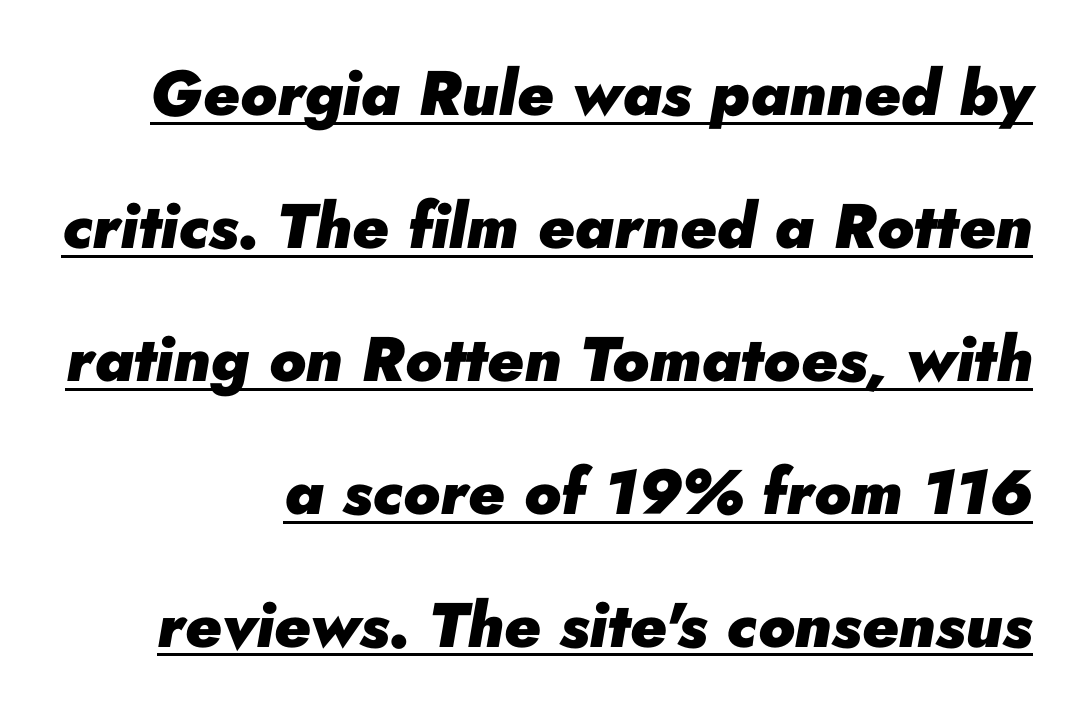
{"italic": "yes", "lean": "right", "slant_degrees": 10, "bold": "yes", "weight": "heavy", "width": "normal", "stroke_contrast": "low", "x_height": "small", "monospaced": "no", "underline": "yes", "align": "right", "line_spacing": "loose", "line_spacing_ratio": 2.11, "letter_spacing": "normal", "letter_spacing_em": 0.0, "glyph_px": 63}
